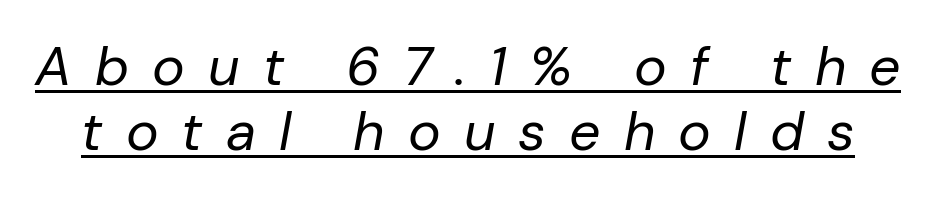
The image shows 55 px regular-weight type, italic (leaning right); set line spacing 1.18x, unusually wide letter spacing (+0.42 em), underlined; low stroke contrast and a medium x-height.
